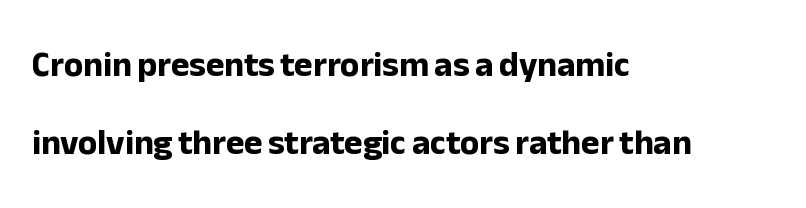
{"serif": "no", "italic": "no", "bold": "yes", "weight": "bold", "width": "normal", "stroke_contrast": "low", "x_height": "medium", "monospaced": "no", "underline": "no", "align": "left", "line_spacing": "loose", "line_spacing_ratio": 2.22, "letter_spacing": "normal", "letter_spacing_em": 0.0, "glyph_px": 35}
